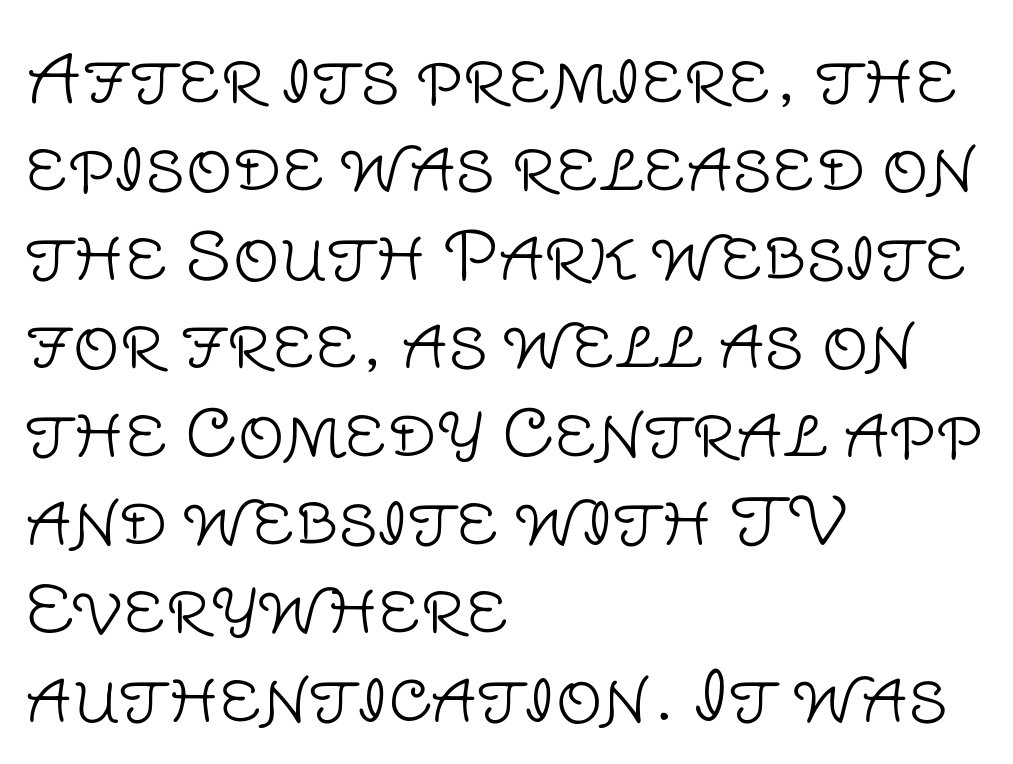
{"serif": "no", "bold": "no", "weight": "light", "width": "normal", "stroke_contrast": "low", "x_height": "large", "monospaced": "no", "underline": "no", "align": "left", "line_spacing": "normal", "line_spacing_ratio": 1.36, "letter_spacing": "normal", "letter_spacing_em": 0.0, "glyph_px": 65}
